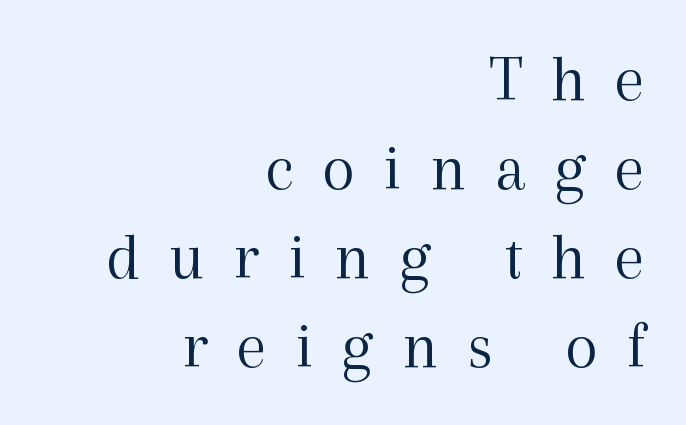
{"serif": "yes", "italic": "no", "bold": "no", "weight": "light", "width": "normal", "x_height": "medium", "monospaced": "no", "underline": "no", "align": "right", "line_spacing": "normal", "line_spacing_ratio": 1.33, "letter_spacing": "wide", "letter_spacing_em": 0.43, "glyph_px": 67}
